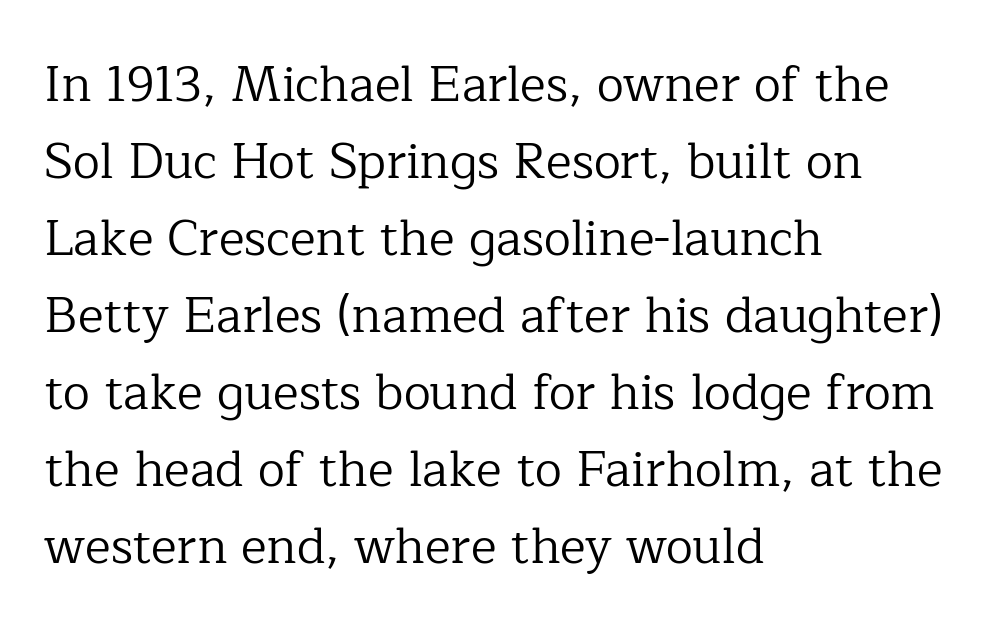
Q: Is the text bold? A: No.
Q: Is the text italic (slanted)? A: No, it is upright.
Q: Is the typeface a serif or a sans-serif typeface? A: Serif.
Q: Is the text underlined? A: No.
Q: How is the paragraph aligned? A: Left-aligned.
Q: Is the spacing between letters normal or unusually wide? A: Normal.
Q: Is the spacing between lines tight, normal or loose? A: Normal.
Q: Width (condensed, normal, or wide)? A: Normal.
Q: Stroke contrast? A: Low.
Q: x-height? A: Medium.
Q: Monospaced? A: No.
